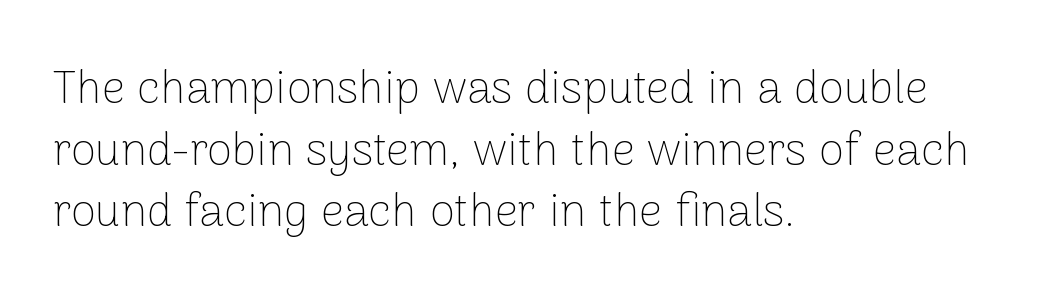
Q: Is the text bold? A: No.
Q: Is the text italic (slanted)? A: No, it is upright.
Q: Is the typeface a serif or a sans-serif typeface? A: Sans-serif.
Q: Is the text underlined? A: No.
Q: How is the paragraph aligned? A: Left-aligned.
Q: Is the spacing between letters normal or unusually wide? A: Normal.
Q: Is the spacing between lines tight, normal or loose? A: Normal.
Q: Width (condensed, normal, or wide)? A: Normal.
Q: Stroke contrast? A: Low.
Q: x-height? A: Medium.
Q: Monospaced? A: No.
